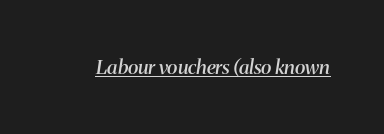
The image shows 20 px text type, italic (leaning right); set normal letter spacing, underlined.
